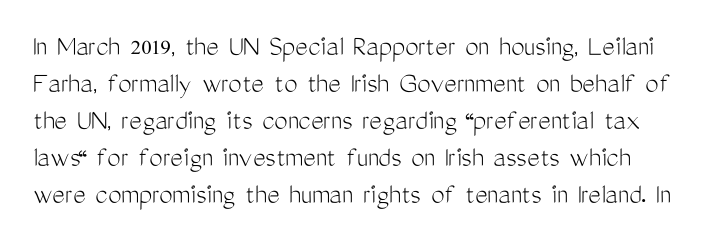
{"serif": "no", "italic": "no", "bold": "no", "weight": "light", "width": "condensed", "stroke_contrast": "medium", "x_height": "medium", "monospaced": "no", "underline": "no", "line_spacing_ratio": 1.23, "letter_spacing": "normal", "letter_spacing_em": 0.0, "glyph_px": 30}
